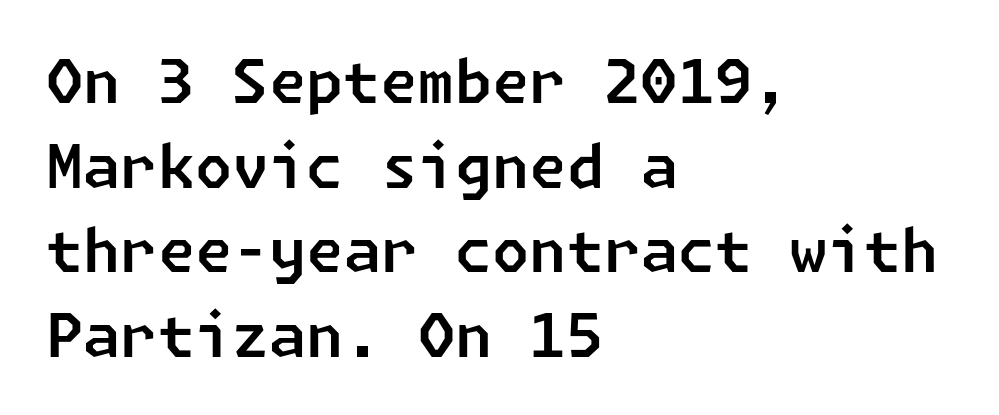
{"serif": "no", "width": "normal", "stroke_contrast": "low", "x_height": "medium", "underline": "no", "align": "left", "line_spacing": "normal", "line_spacing_ratio": 1.41, "letter_spacing": "normal", "letter_spacing_em": 0.0, "glyph_px": 60}
